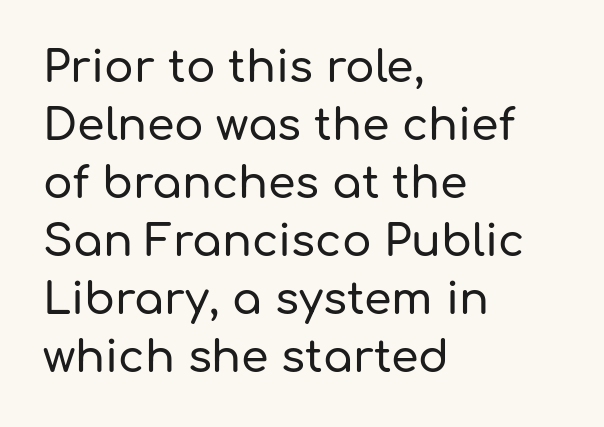
The image shows 44 px sans-serif type, upright; set left-aligned, normal line spacing (1.32x), normal letter spacing, not underlined; low stroke contrast and a medium x-height.
